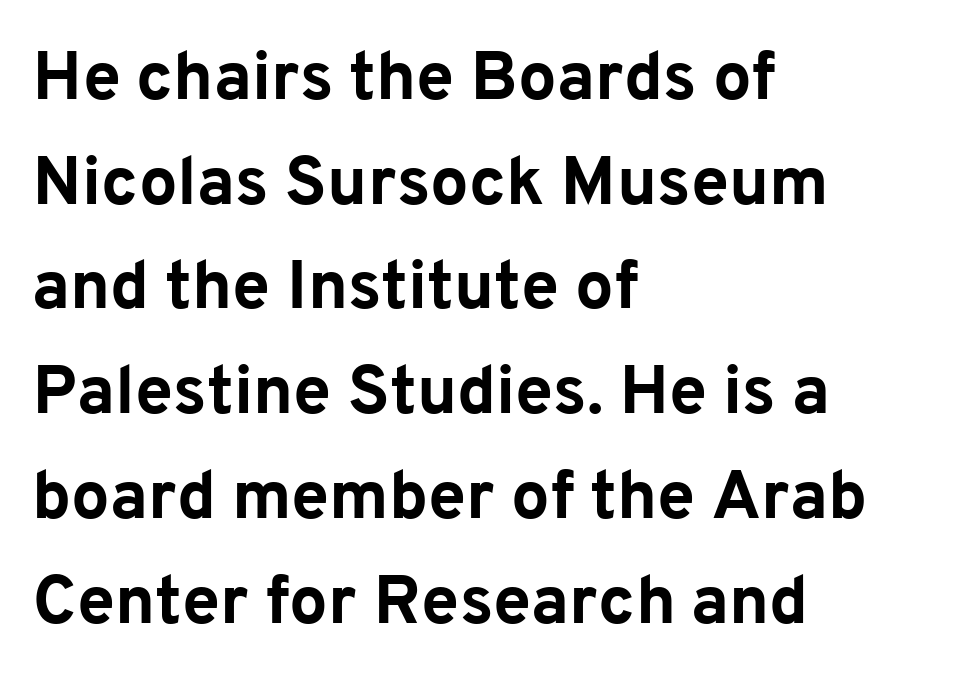
Q: Is the text bold? A: Yes.
Q: Is the text italic (slanted)? A: No, it is upright.
Q: Is the typeface a serif or a sans-serif typeface? A: Sans-serif.
Q: Is the text underlined? A: No.
Q: How is the paragraph aligned? A: Left-aligned.
Q: Is the spacing between letters normal or unusually wide? A: Normal.
Q: Is the spacing between lines tight, normal or loose? A: Normal.
Q: Width (condensed, normal, or wide)? A: Normal.
Q: Stroke contrast? A: Low.
Q: x-height? A: Medium.
Q: Monospaced? A: No.
